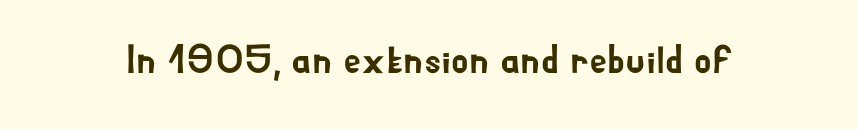
{"serif": "no", "italic": "no", "width": "normal", "stroke_contrast": "low", "x_height": "small", "monospaced": "no", "underline": "no", "letter_spacing": "normal", "letter_spacing_em": 0.0, "glyph_px": 40}
